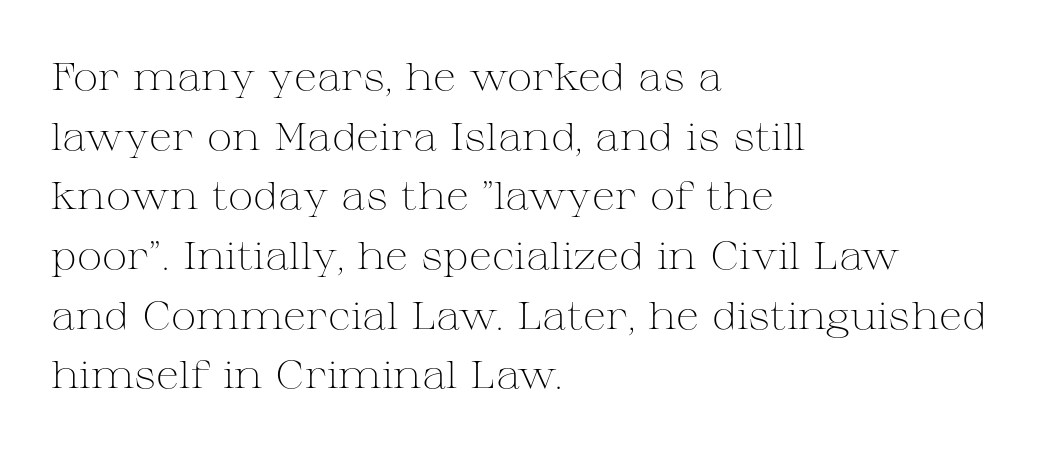
Q: Is the text bold? A: No.
Q: Is the text italic (slanted)? A: No, it is upright.
Q: Is the typeface a serif or a sans-serif typeface? A: Serif.
Q: Is the text underlined? A: No.
Q: How is the paragraph aligned? A: Left-aligned.
Q: Is the spacing between letters normal or unusually wide? A: Normal.
Q: Is the spacing between lines tight, normal or loose? A: Normal.
Q: Width (condensed, normal, or wide)? A: Wide.
Q: Stroke contrast? A: Medium.
Q: x-height? A: Medium.
Q: Monospaced? A: No.
